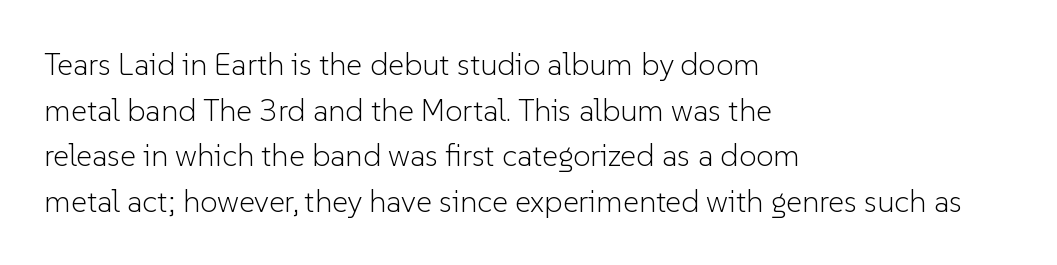
The image shows 31 px light sans-serif type, upright; set left-aligned, normal line spacing (1.47x), normal letter spacing, not underlined; low stroke contrast and a medium x-height.
